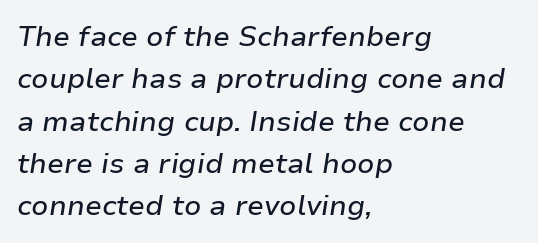
Check under the words: just untouched page. Notice how the passage keeps a crisp vertical edge on the left only. The font's italic variant was chosen for this text. This sample has the flowing, uneven cadence of proportional lettering. Evenly set lines give the paragraph a standard silhouette.
